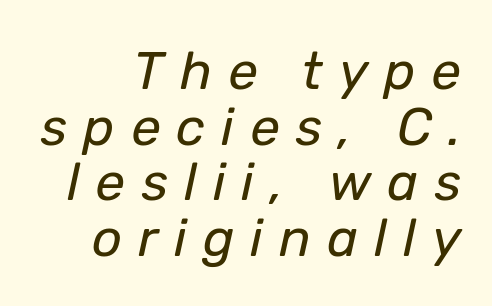
The image shows 53 px regular-weight type, italic (leaning right); set tight line spacing (1.05x), unusually wide letter spacing (+0.3 em), not underlined; low stroke contrast and a medium x-height.
